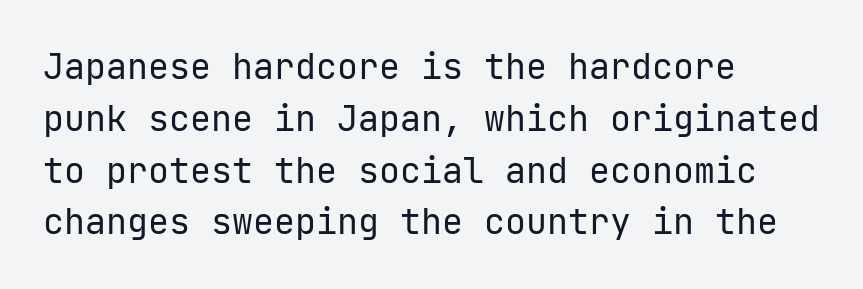
{"serif": "no", "italic": "no", "bold": "no", "weight": "regular", "width": "normal", "stroke_contrast": "low", "x_height": "medium", "underline": "no", "align": "left", "line_spacing": "normal", "line_spacing_ratio": 1.48, "letter_spacing": "normal", "letter_spacing_em": 0.0, "glyph_px": 35}
